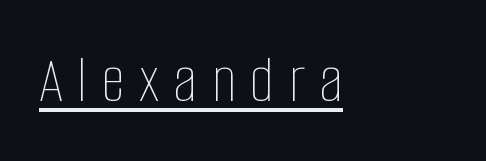
Q: Is the text bold? A: No.
Q: Is the text italic (slanted)? A: No, it is upright.
Q: Is the text underlined? A: Yes.
Q: How is the paragraph aligned? A: Left-aligned.
Q: Is the spacing between letters normal or unusually wide? A: Unusually wide.
Q: Width (condensed, normal, or wide)? A: Condensed.
Q: Stroke contrast? A: Low.
Q: x-height? A: Large.
Q: Monospaced? A: No.
